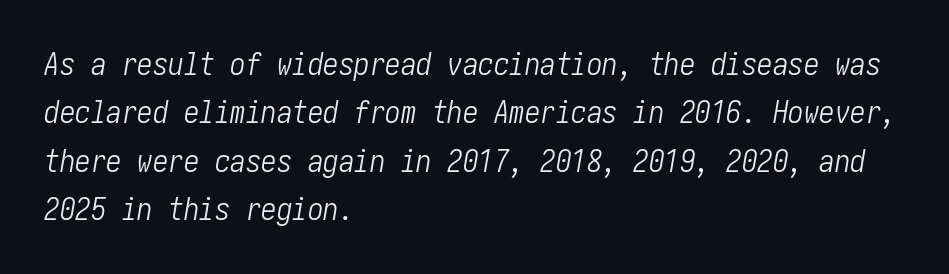
Q: Is the text bold? A: No.
Q: Is the text italic (slanted)? A: Yes, it leans right by about 10 degrees.
Q: Is the text underlined? A: No.
Q: How is the paragraph aligned? A: Left-aligned.
Q: Is the spacing between letters normal or unusually wide? A: Normal.
Q: Is the spacing between lines tight, normal or loose? A: Normal.
Q: Width (condensed, normal, or wide)? A: Condensed.
Q: Stroke contrast? A: Low.
Q: x-height? A: Medium.
